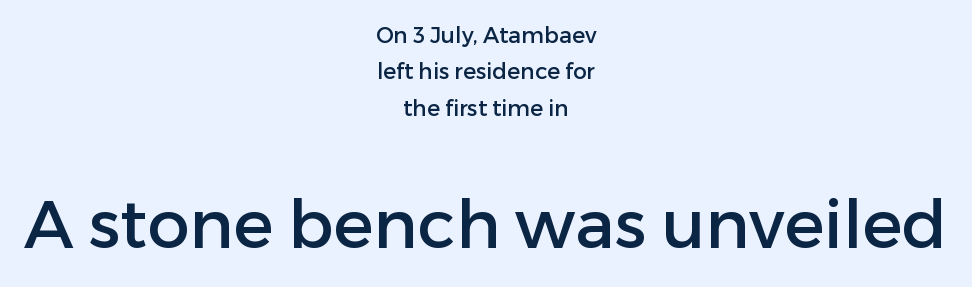
In terms of letterspacing, this is plain default setting. In terms of posture, this sample is upright. The text block is weighted toward neither margin, spreading evenly from the middle. A normal amount of white space separates one row of letters from the next. The designer gave the closing block more size than the opening block.
